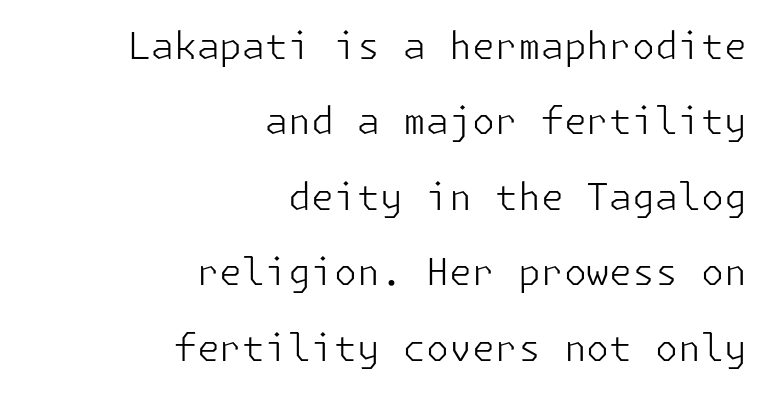
{"serif": "no", "italic": "no", "bold": "no", "weight": "light", "width": "normal", "stroke_contrast": "low", "x_height": "medium", "underline": "no", "align": "right", "line_spacing": "loose", "line_spacing_ratio": 2.04, "letter_spacing": "normal", "letter_spacing_em": 0.0, "glyph_px": 37}
